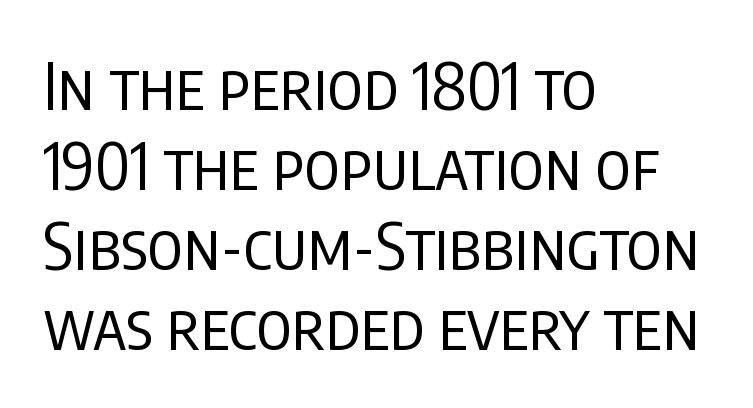
{"serif": "no", "italic": "no", "bold": "no", "weight": "regular", "width": "condensed", "stroke_contrast": "low", "x_height": "large", "monospaced": "no", "underline": "no", "align": "left", "line_spacing_ratio": 1.23, "letter_spacing": "normal", "letter_spacing_em": 0.0, "glyph_px": 65}
